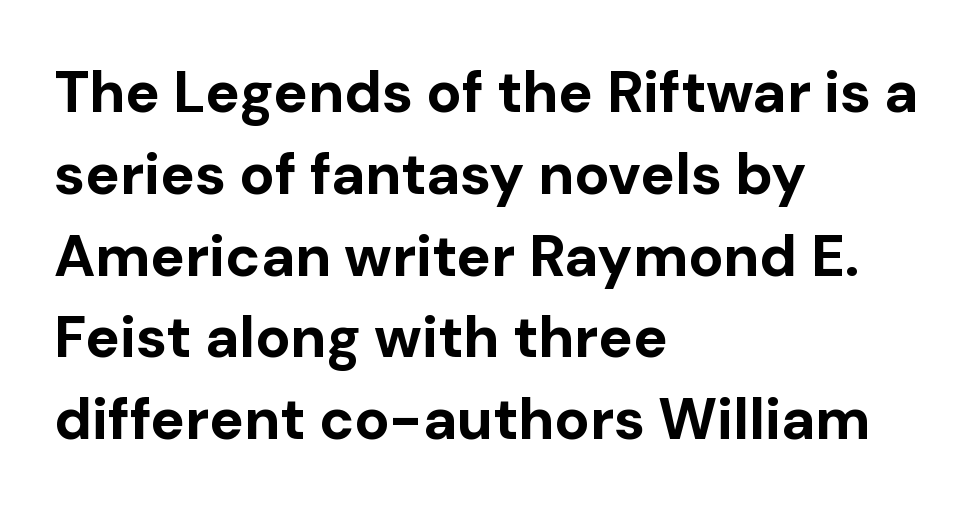
Q: Is the text bold? A: Yes.
Q: Is the text italic (slanted)? A: No, it is upright.
Q: Is the typeface a serif or a sans-serif typeface? A: Sans-serif.
Q: Is the text underlined? A: No.
Q: How is the paragraph aligned? A: Left-aligned.
Q: Is the spacing between letters normal or unusually wide? A: Normal.
Q: Is the spacing between lines tight, normal or loose? A: Normal.
Q: Width (condensed, normal, or wide)? A: Normal.
Q: Stroke contrast? A: Low.
Q: x-height? A: Medium.
Q: Monospaced? A: No.
